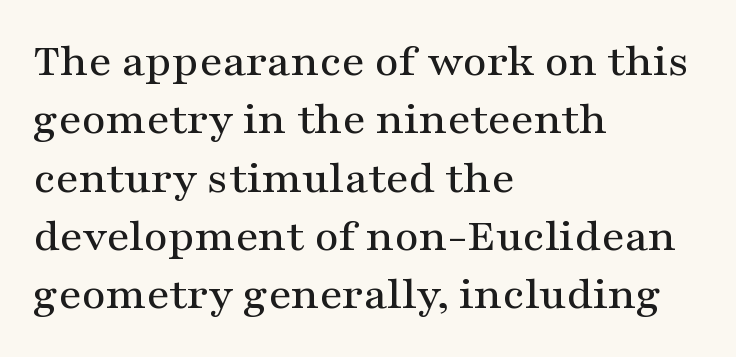
The image shows 47 px wide serif type, upright; set left-aligned, line spacing 1.24x, normal letter spacing, not underlined; medium stroke contrast and a medium x-height.
